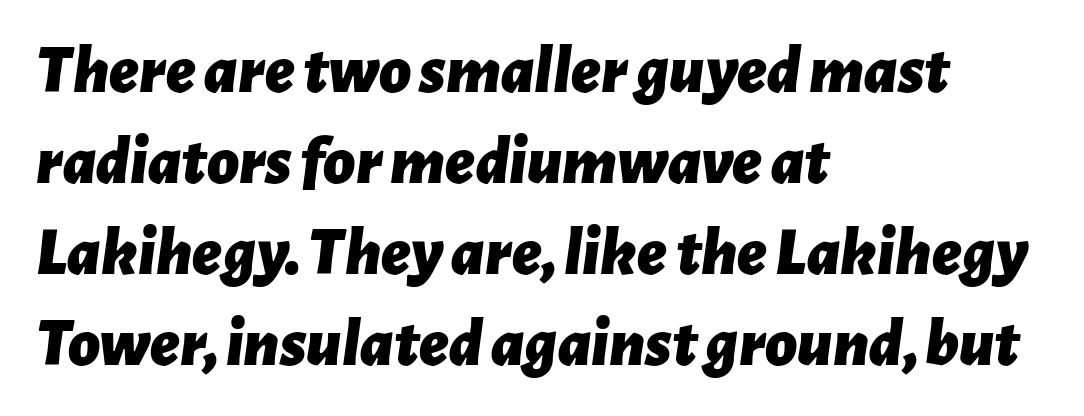
Standard letterfit; no display-style spreading of the glyphs. These lines carry a lot of weight — the face is fully bold. The font's italic variant was chosen for this text. Left-aligned paragraph, ragged on the right. Decoration check: the copy has no underline.
